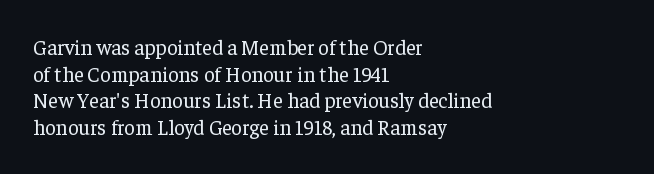
{"italic": "no", "bold": "no", "underline": "no", "align": "left", "line_spacing": "normal", "line_spacing_ratio": 1.27, "letter_spacing": "normal", "letter_spacing_em": 0.0, "glyph_px": 21}
